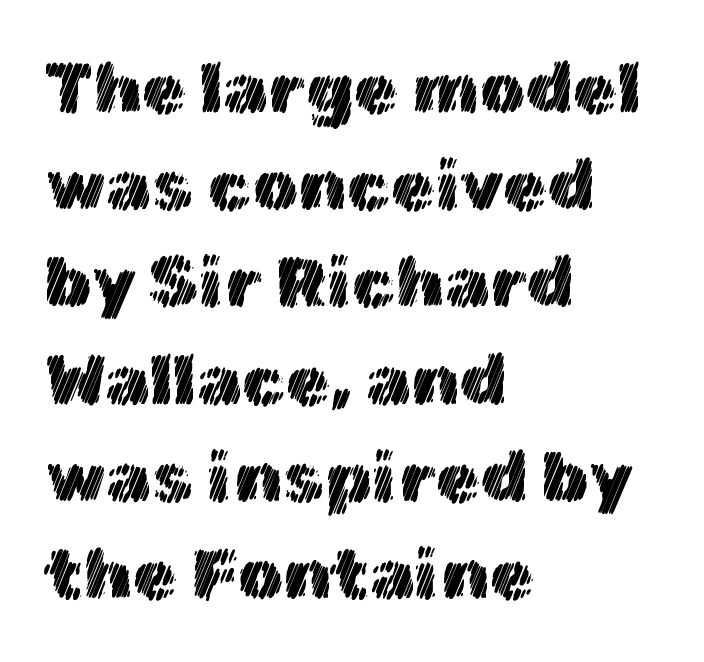
{"italic": "no", "width": "normal", "x_height": "medium", "monospaced": "no", "underline": "no", "align": "left", "line_spacing": "normal", "line_spacing_ratio": 1.35, "letter_spacing": "normal", "letter_spacing_em": 0.0, "glyph_px": 72}
